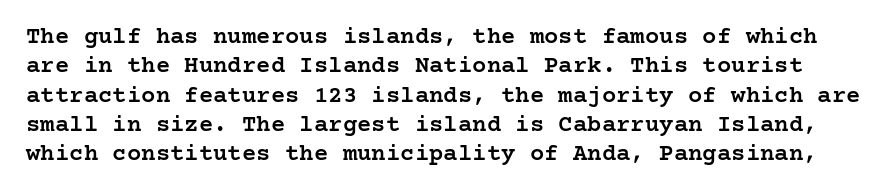
{"italic": "no", "bold": "semi", "underline": "no", "line_spacing_ratio": 1.22, "letter_spacing": "normal", "letter_spacing_em": 0.0, "glyph_px": 24}
